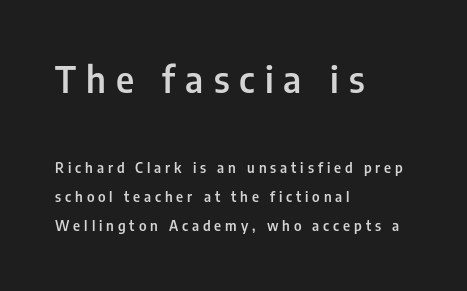
The image shows 36 px semibold, condensed sans-serif type, upright; set left-aligned, loose line spacing (2.07x), unusually wide letter spacing (+0.28 em), not underlined; the first (top) block is 2.57x larger; low stroke contrast and a medium x-height.
